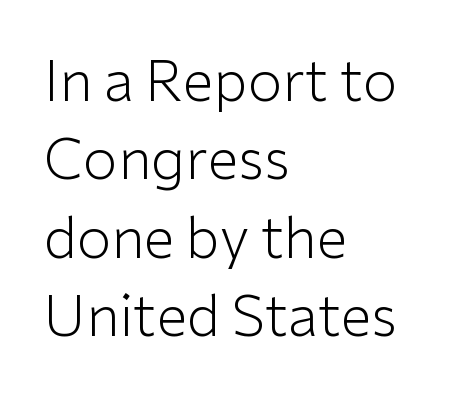
{"serif": "no", "italic": "no", "bold": "no", "weight": "light", "width": "normal", "stroke_contrast": "low", "x_height": "medium", "monospaced": "no", "underline": "no", "align": "left", "line_spacing": "normal", "line_spacing_ratio": 1.4, "letter_spacing": "normal", "letter_spacing_em": 0.0, "glyph_px": 56}
